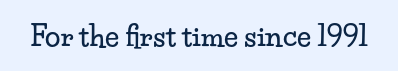
{"serif": "yes", "italic": "no", "width": "wide", "stroke_contrast": "low", "x_height": "small", "monospaced": "no", "underline": "no", "letter_spacing": "normal", "letter_spacing_em": 0.0, "glyph_px": 28}
